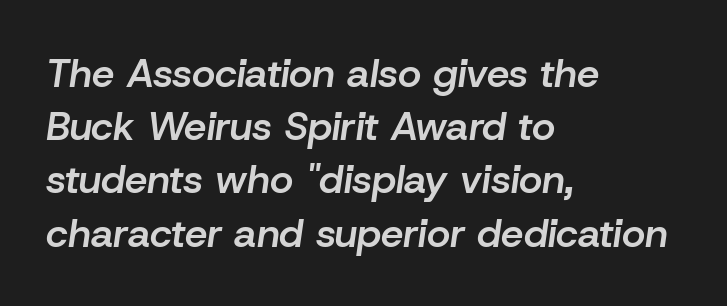
{"italic": "yes", "lean": "right", "slant_degrees": 8, "bold": "semi", "weight": "semibold", "width": "normal", "stroke_contrast": "low", "x_height": "medium", "monospaced": "no", "underline": "no", "align": "left", "line_spacing": "normal", "line_spacing_ratio": 1.33, "letter_spacing": "normal", "letter_spacing_em": 0.0, "glyph_px": 40}
